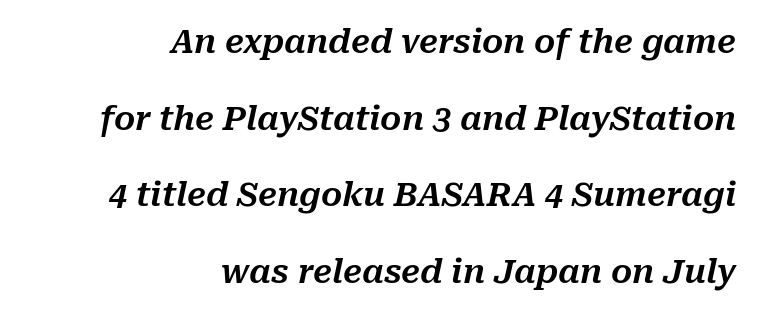
Q: Is the text italic (slanted)? A: Yes, it leans right by about 10 degrees.
Q: Is the text underlined? A: No.
Q: How is the paragraph aligned? A: Right-aligned.
Q: Is the spacing between letters normal or unusually wide? A: Normal.
Q: Is the spacing between lines tight, normal or loose? A: Loose.
Q: Width (condensed, normal, or wide)? A: Normal.
Q: Stroke contrast? A: Medium.
Q: x-height? A: Medium.
Q: Monospaced? A: No.
